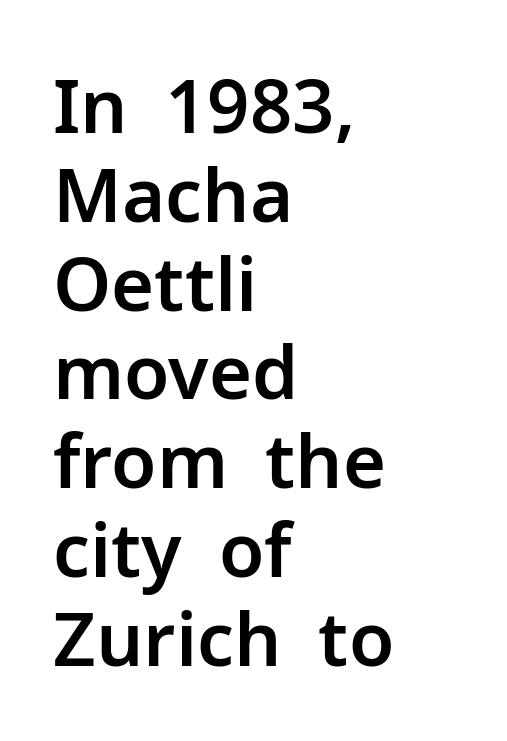
{"serif": "no", "italic": "no", "width": "normal", "stroke_contrast": "low", "x_height": "medium", "monospaced": "no", "underline": "no", "align": "left", "line_spacing_ratio": 1.2, "letter_spacing": "normal", "letter_spacing_em": 0.0, "glyph_px": 74}
